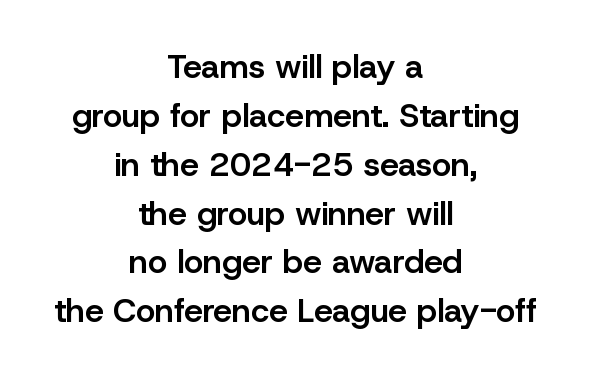
No extra tracking has been applied to these lines. Vertically, the passage feels balanced, rows spaced as you'd expect. The rag falls on both sides of this text block equally. Bare-footed words on every line.
